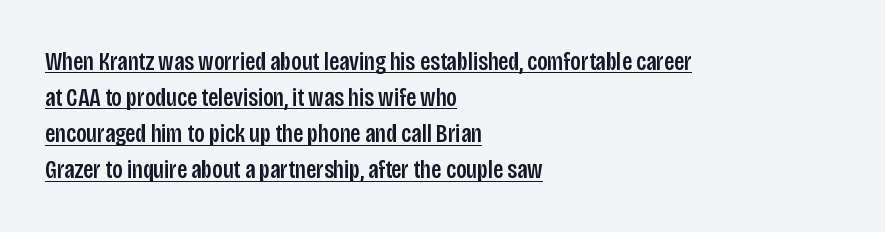
Default kerning and tracking; the words read as compact shapes. The designer left line spacing at the default. Ascenders rise straight up at ninety degrees. Each line of the rendering has a horizontal stroke beneath the glyphs. The ragged edge is on the right, which tells us the setting is flush left.
